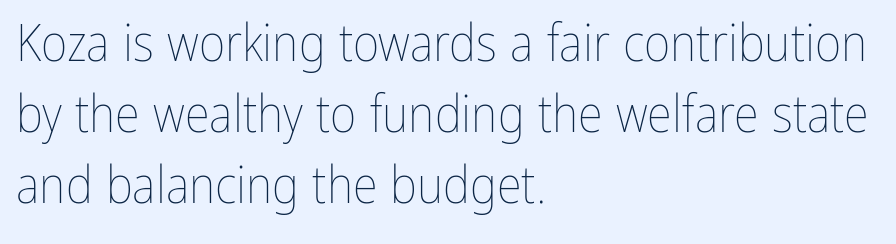
{"italic": "no", "bold": "no", "weight": "thin", "width": "condensed", "stroke_contrast": "low", "x_height": "medium", "monospaced": "no", "underline": "no", "align": "left", "line_spacing": "normal", "line_spacing_ratio": 1.39, "letter_spacing": "normal", "letter_spacing_em": 0.0, "glyph_px": 51}
